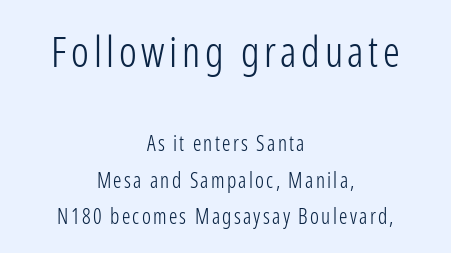
The image shows 42 px light, condensed sans-serif type, upright; set centered, line spacing 1.73x, not underlined; the first (top) block is 2.0x larger; low stroke contrast and a medium x-height.
